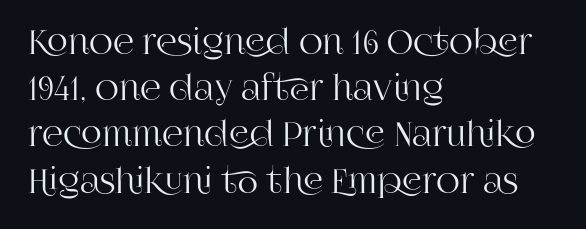
{"serif": "yes", "italic": "no", "width": "normal", "stroke_contrast": "high", "x_height": "large", "monospaced": "no", "underline": "no", "align": "left", "line_spacing": "normal", "line_spacing_ratio": 1.4, "letter_spacing": "normal", "letter_spacing_em": 0.0, "glyph_px": 33}
